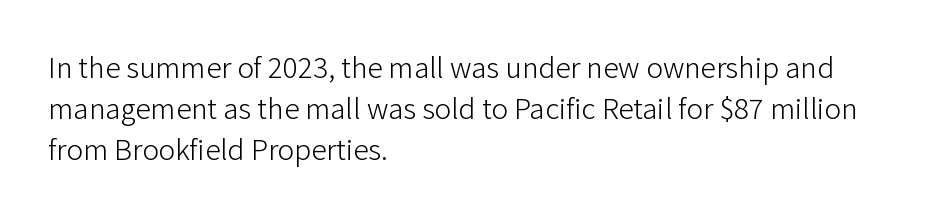
The image shows 31 px light sans-serif type, upright; set left-aligned, normal line spacing (1.32x), normal letter spacing, not underlined; low stroke contrast and a medium x-height.
